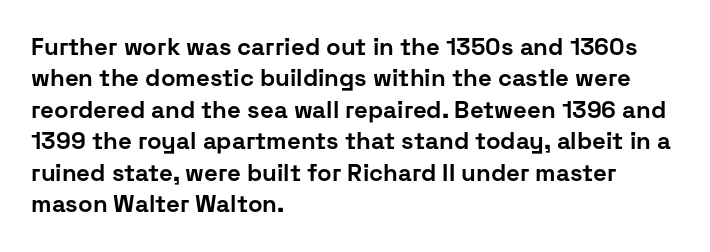
The image shows 24 px bold type, upright; set left-aligned, normal line spacing (1.31x), normal letter spacing, not underlined.
